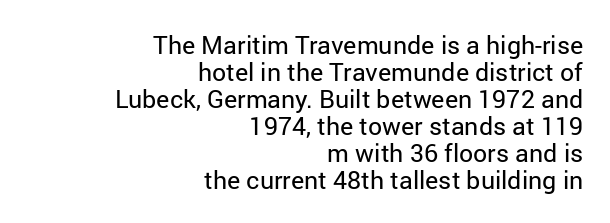
The image shows 25 px text type, upright; set right-aligned, tight line spacing (1.08x), normal letter spacing, not underlined.
